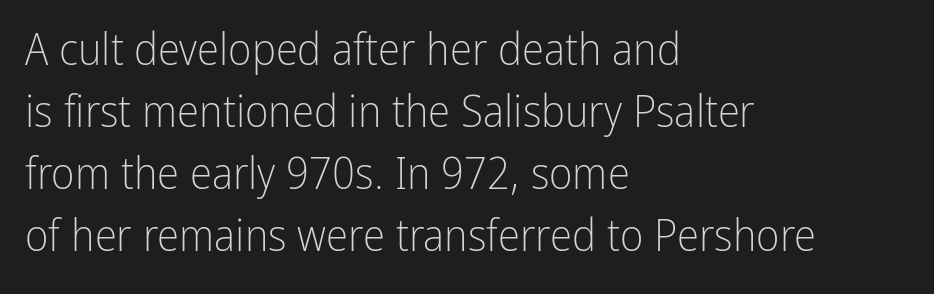
No letter is thick-stroked: the sample isn't bold. Unlike a traditional serif, this face leaves its strokes unadorned. A student would call this left alignment; a typographer would say flush left, rag right. The letters sit at their default tracking, neither squeezed nor spread. It's the straight-up-and-down kind of type. Think of a printed novel: that variable character pitch is what you see here.
